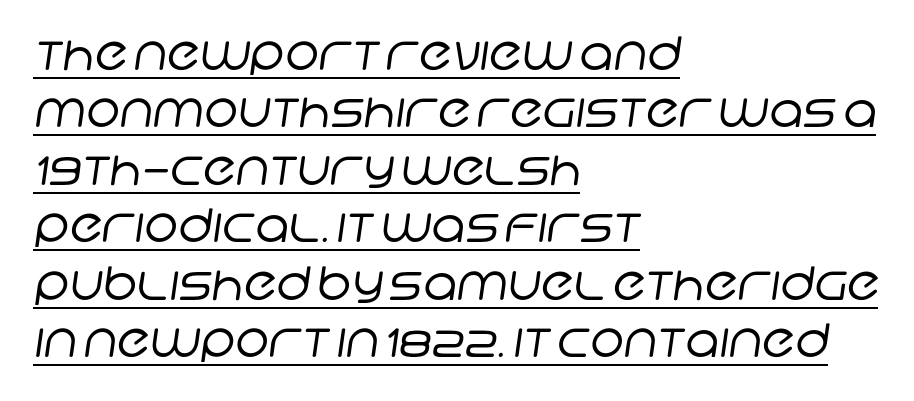
A rule runs beneath these lines of type. Does the leading feel generous? No, just average. Nope, no serifs anywhere on these letters. The rendering anchors every line to the left-hand side. Spacing between characters is what you'd get straight out of the box.
